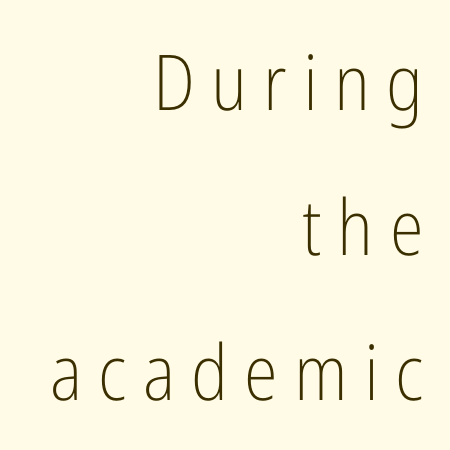
The image shows 77 px light, condensed sans-serif type, upright; set right-aligned, line spacing 1.88x, unusually wide letter spacing (+0.21 em), not underlined; low stroke contrast and a medium x-height.
